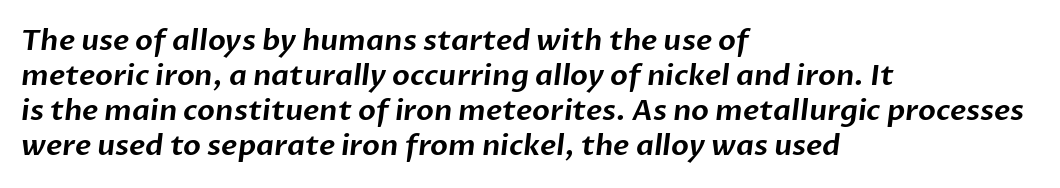
The image shows 29 px sans-serif type; set left-aligned, line spacing 1.21x, normal letter spacing, not underlined; low stroke contrast and a medium x-height.
